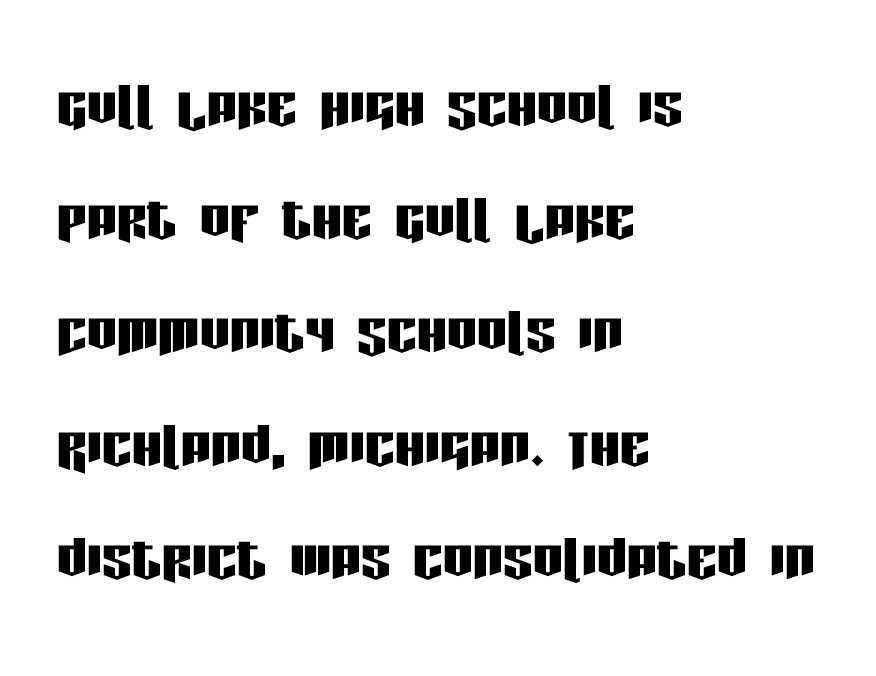
Q: Is the text italic (slanted)? A: No, it is upright.
Q: Is the typeface a serif or a sans-serif typeface? A: Sans-serif.
Q: Is the text underlined? A: No.
Q: How is the paragraph aligned? A: Left-aligned.
Q: Is the spacing between letters normal or unusually wide? A: Normal.
Q: Is the spacing between lines tight, normal or loose? A: Normal.
Q: Width (condensed, normal, or wide)? A: Condensed.
Q: Stroke contrast? A: Low.
Q: x-height? A: Large.
Q: Monospaced? A: No.
